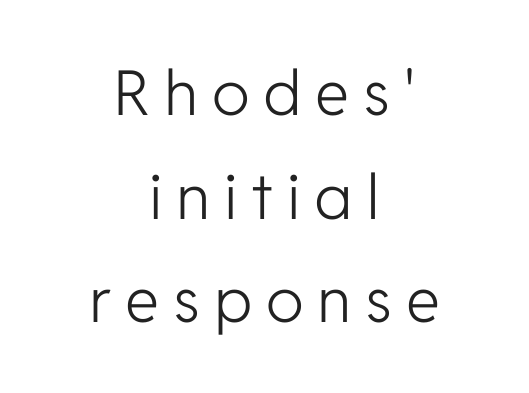
The image shows 62 px light sans-serif type, upright; set centered, normal line spacing (1.67x), unusually wide letter spacing (+0.22 em), not underlined; low stroke contrast and a medium x-height.
